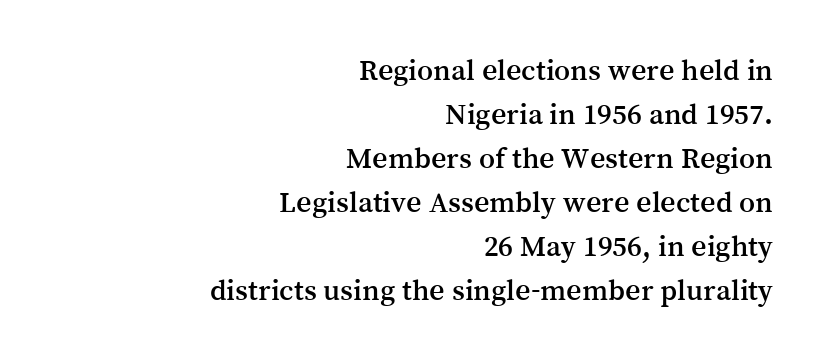
{"serif": "yes", "italic": "no", "width": "normal", "stroke_contrast": "medium", "x_height": "medium", "monospaced": "no", "underline": "no", "align": "right", "line_spacing": "normal", "line_spacing_ratio": 1.47, "letter_spacing": "normal", "letter_spacing_em": 0.0, "glyph_px": 30}
